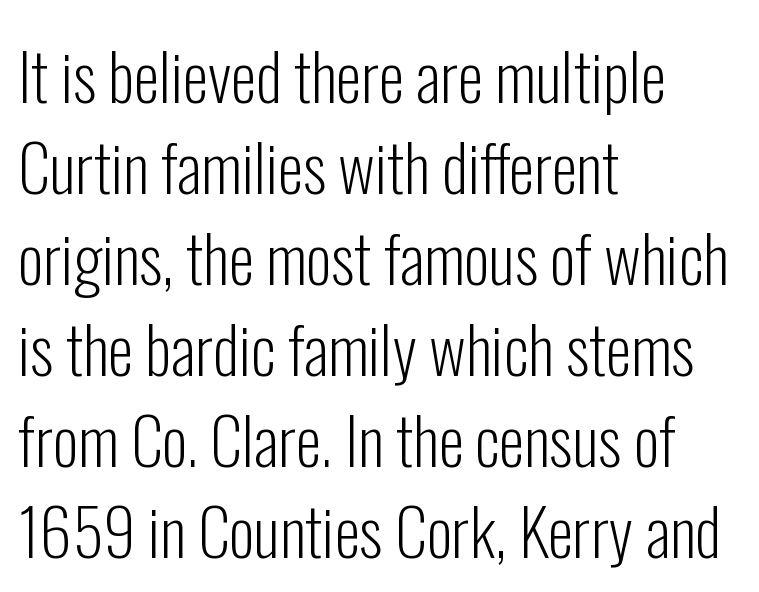
{"serif": "no", "italic": "no", "bold": "no", "weight": "light", "width": "condensed", "stroke_contrast": "low", "x_height": "medium", "monospaced": "no", "underline": "no", "align": "left", "line_spacing": "normal", "line_spacing_ratio": 1.4, "letter_spacing": "normal", "letter_spacing_em": 0.0, "glyph_px": 65}
